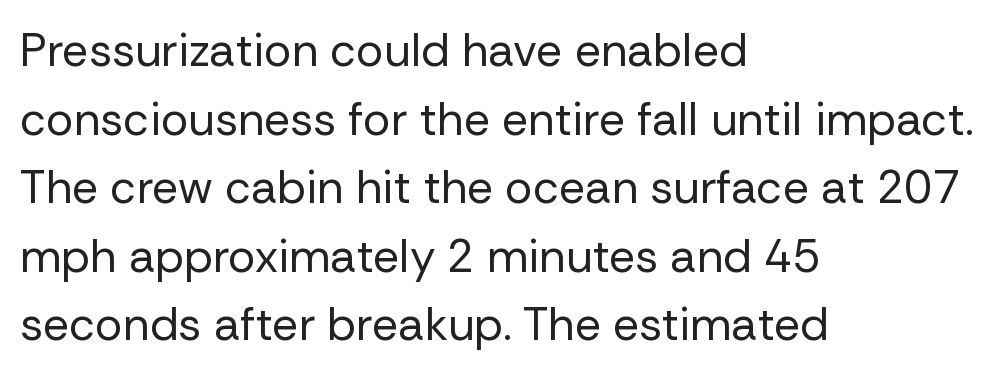
{"serif": "no", "italic": "no", "bold": "no", "weight": "regular", "width": "normal", "stroke_contrast": "low", "x_height": "medium", "monospaced": "no", "underline": "no", "align": "left", "line_spacing": "normal", "line_spacing_ratio": 1.49, "letter_spacing": "normal", "letter_spacing_em": 0.0, "glyph_px": 46}
